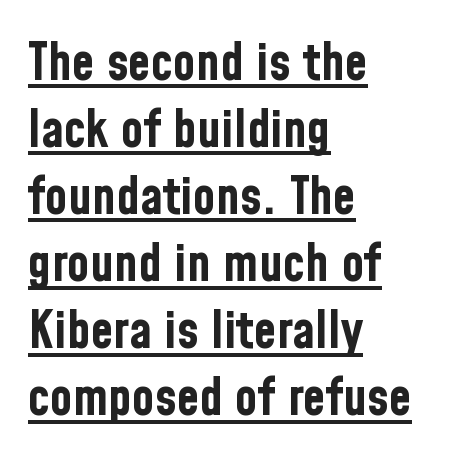
{"serif": "no", "italic": "no", "bold": "yes", "weight": "bold", "width": "condensed", "stroke_contrast": "low", "x_height": "medium", "monospaced": "no", "underline": "yes", "align": "left", "line_spacing": "normal", "line_spacing_ratio": 1.29, "letter_spacing": "normal", "letter_spacing_em": 0.0, "glyph_px": 52}
